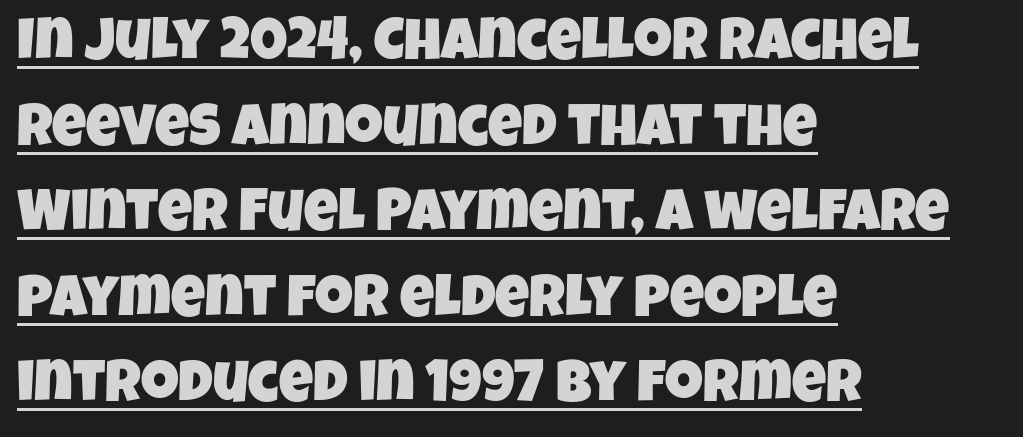
The image shows 59 px condensed sans-serif type; set left-aligned, normal line spacing (1.45x), normal letter spacing, underlined; low stroke contrast and a large x-height.
